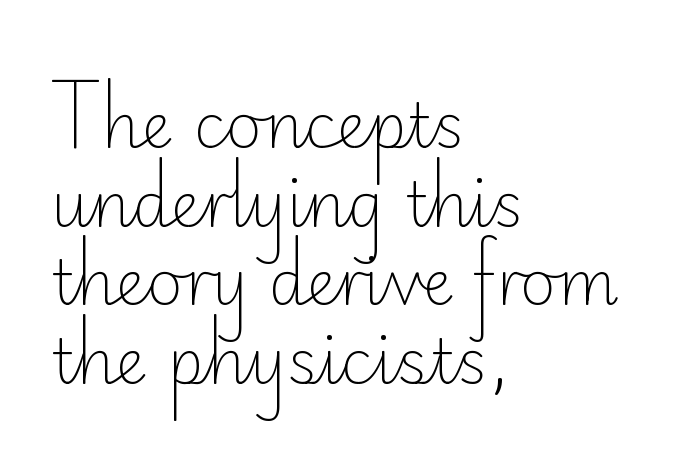
{"serif": "no", "italic": "no", "bold": "no", "weight": "light", "width": "normal", "stroke_contrast": "low", "x_height": "small", "monospaced": "no", "underline": "no", "align": "left", "line_spacing": "normal", "line_spacing_ratio": 1.27, "letter_spacing": "normal", "letter_spacing_em": 0.0, "glyph_px": 62}
